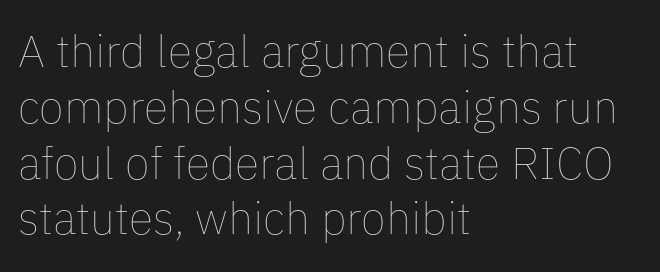
{"italic": "no", "bold": "no", "weight": "thin", "width": "normal", "stroke_contrast": "low", "x_height": "medium", "monospaced": "no", "underline": "no", "align": "left", "line_spacing_ratio": 1.24, "letter_spacing": "normal", "letter_spacing_em": 0.0, "glyph_px": 45}
